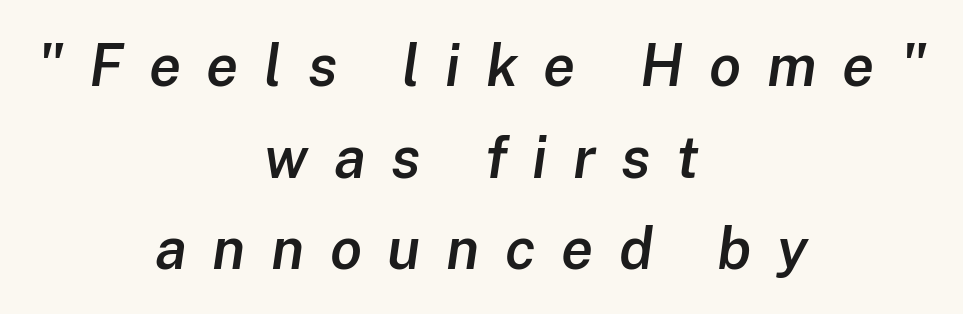
Q: Is the text bold? A: Semi-bold.
Q: Is the text italic (slanted)? A: Yes, it leans right by about 8 degrees.
Q: Is the text underlined? A: No.
Q: How is the paragraph aligned? A: Centered.
Q: Is the spacing between letters normal or unusually wide? A: Unusually wide.
Q: Is the spacing between lines tight, normal or loose? A: Normal.
Q: Width (condensed, normal, or wide)? A: Normal.
Q: Stroke contrast? A: Low.
Q: x-height? A: Medium.
Q: Monospaced? A: No.
